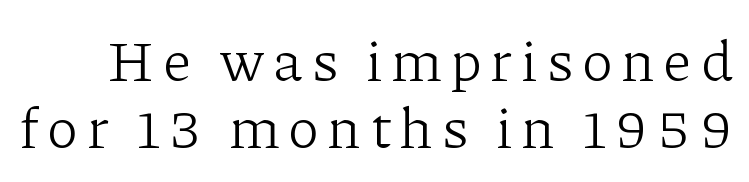
Notice how the stems are strictly vertical — no italics here. The typeface chosen for these lines features serifs. Letters rest on an invisible, unmarked baseline. Stems here are at most as thick as an everyday book face. The space between consecutive lines is stingy. Note the varied advance widths — an 'i' is clearly narrower than an 'm'.
